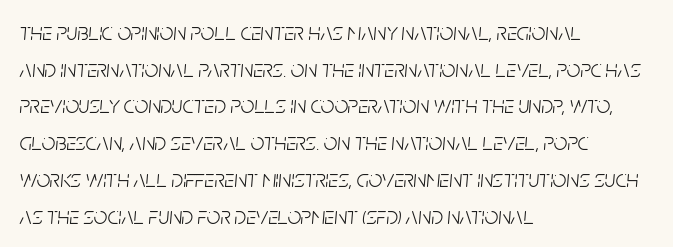
Q: Is the text bold? A: No.
Q: Is the text italic (slanted)? A: Yes, it leans right by about 5 degrees.
Q: Is the text underlined? A: No.
Q: How is the paragraph aligned? A: Left-aligned.
Q: Is the spacing between letters normal or unusually wide? A: Normal.
Q: Is the spacing between lines tight, normal or loose? A: Normal.
